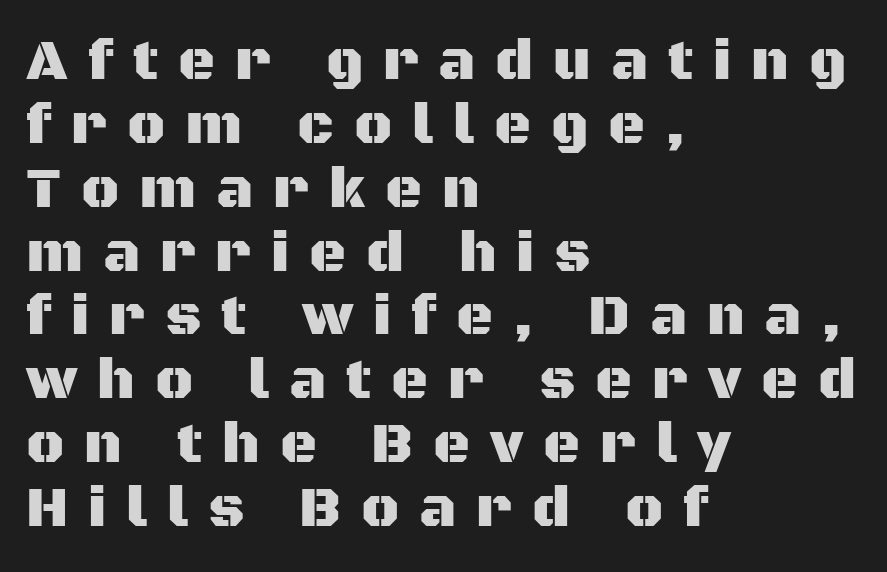
{"serif": "no", "italic": "no", "width": "normal", "stroke_contrast": "medium", "x_height": "large", "monospaced": "no", "underline": "no", "align": "left", "line_spacing": "tight", "line_spacing_ratio": 1.12, "letter_spacing": "wide", "letter_spacing_em": 0.35, "glyph_px": 57}
